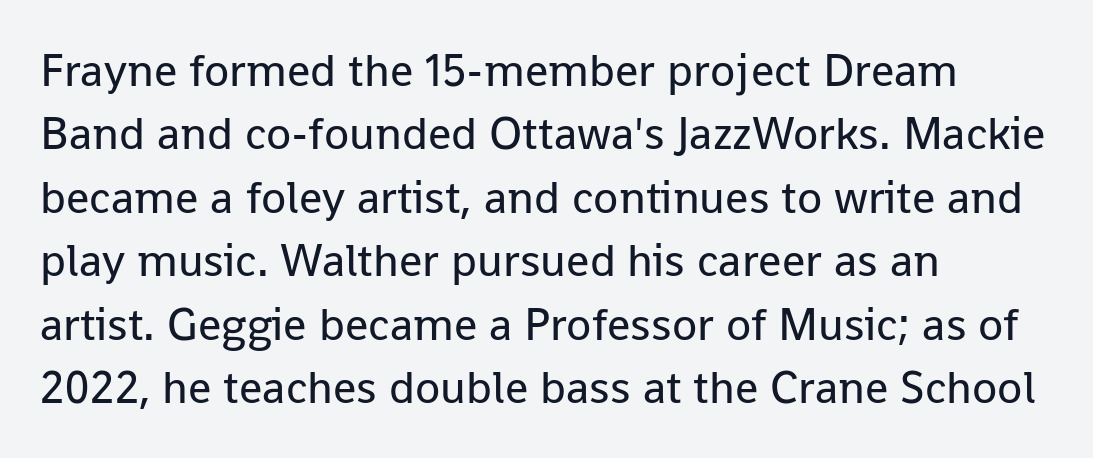
Q: Is the text bold? A: No.
Q: Is the text italic (slanted)? A: No, it is upright.
Q: Is the typeface a serif or a sans-serif typeface? A: Sans-serif.
Q: Is the text underlined? A: No.
Q: How is the paragraph aligned? A: Left-aligned.
Q: Is the spacing between letters normal or unusually wide? A: Normal.
Q: Is the spacing between lines tight, normal or loose? A: Normal.
Q: Width (condensed, normal, or wide)? A: Normal.
Q: Stroke contrast? A: Low.
Q: x-height? A: Medium.
Q: Monospaced? A: No.
